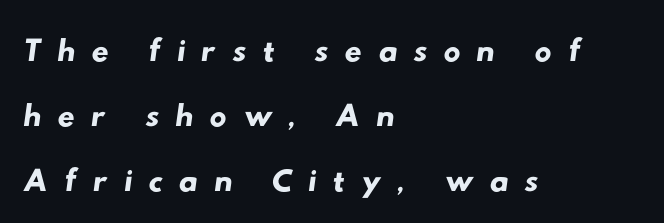
Q: Is the typeface a serif or a sans-serif typeface? A: Sans-serif.
Q: Is the text underlined? A: No.
Q: How is the paragraph aligned? A: Left-aligned.
Q: Is the spacing between letters normal or unusually wide? A: Unusually wide.
Q: Is the spacing between lines tight, normal or loose? A: Normal.
Q: Width (condensed, normal, or wide)? A: Wide.
Q: Stroke contrast? A: Low.
Q: x-height? A: Small.
Q: Monospaced? A: No.
